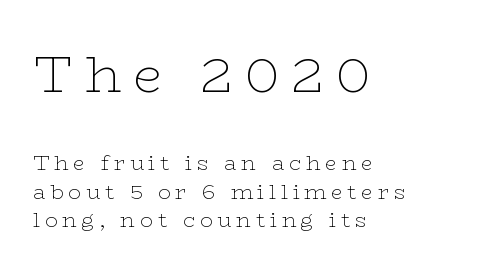
Q: Is the text bold? A: No.
Q: Is the text italic (slanted)? A: No, it is upright.
Q: Is the typeface a serif or a sans-serif typeface? A: Serif.
Q: Is the text underlined? A: No.
Q: How is the paragraph aligned? A: Left-aligned.
Q: Is the spacing between letters normal or unusually wide? A: Unusually wide.
Q: Is the spacing between lines tight, normal or loose? A: Normal.
Q: Which block of text is set in a larger size, the first (top) or the second (bottom)? A: The first (top) one.
Q: Width (condensed, normal, or wide)? A: Wide.
Q: Stroke contrast? A: Low.
Q: x-height? A: Medium.
Q: Monospaced? A: No.
